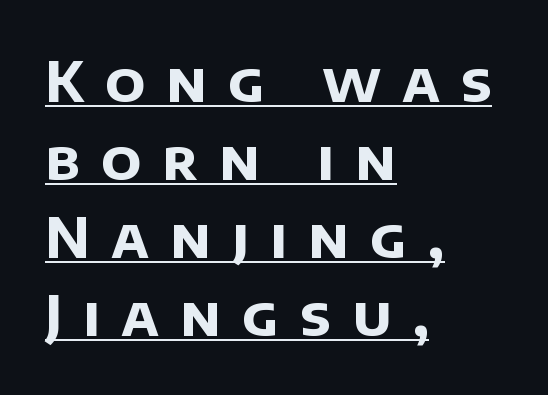
{"serif": "no", "bold": "yes", "weight": "bold", "width": "normal", "stroke_contrast": "low", "x_height": "large", "monospaced": "no", "underline": "yes", "align": "left", "line_spacing": "normal", "line_spacing_ratio": 1.42, "letter_spacing": "wide", "letter_spacing_em": 0.38, "glyph_px": 55}
